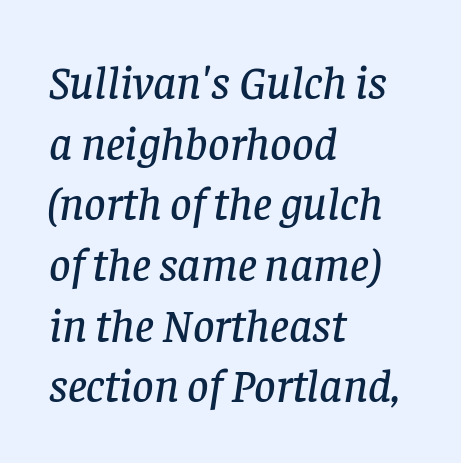
The image shows 47 px serif type, italic (leaning right); set left-aligned, normal line spacing (1.29x), normal letter spacing, not underlined; low stroke contrast and a large x-height.
